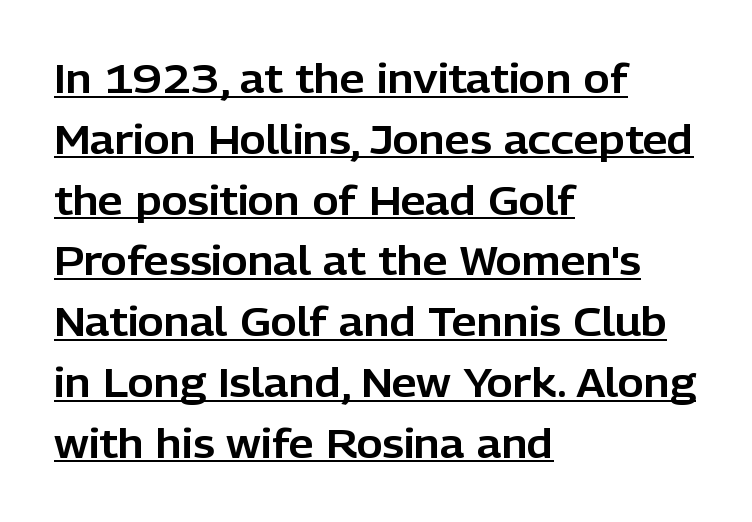
Letter spacing: default. This is underlined copy, the kind a proofreader might mark for attention. This sample uses an upright cut, with every glyph sitting square on the baseline. Each letter keeps its own natural width here, so spacing adapts to shape. A sans-serif font was chosen for this passage.
